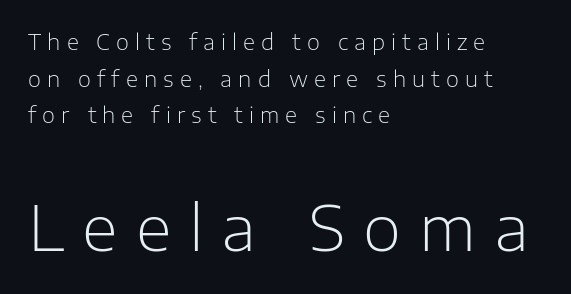
The image shows 62 px light sans-serif type, upright; set left-aligned, line spacing 1.74x, unusually wide letter spacing (+0.29 em), not underlined; the second (bottom) block is 2.95x larger; low stroke contrast and a medium x-height.
